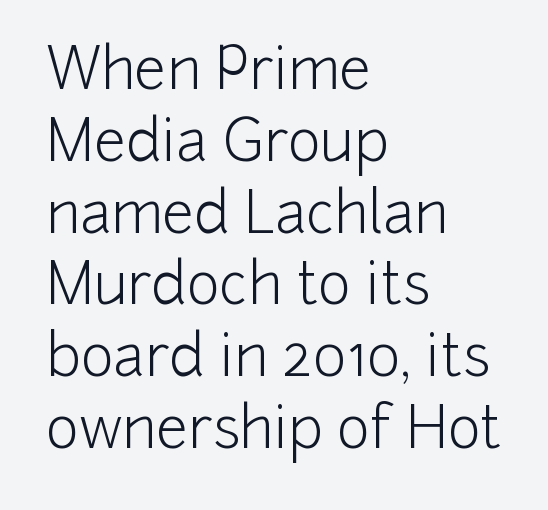
{"serif": "no", "italic": "no", "bold": "no", "weight": "light", "width": "normal", "stroke_contrast": "low", "x_height": "medium", "monospaced": "no", "underline": "no", "align": "left", "line_spacing": "normal", "line_spacing_ratio": 1.26, "letter_spacing": "normal", "letter_spacing_em": 0.0, "glyph_px": 57}
